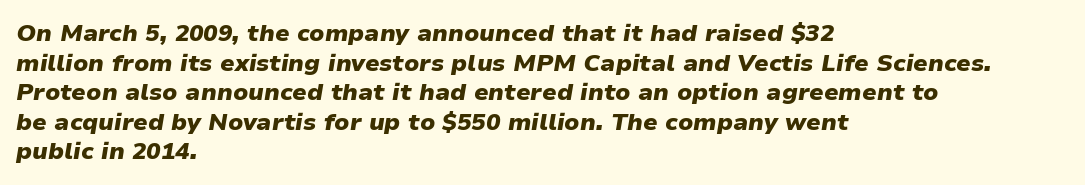
The image shows 24 px bold type, italic (leaning right); set left-aligned, line spacing 1.23x, normal letter spacing, not underlined.
